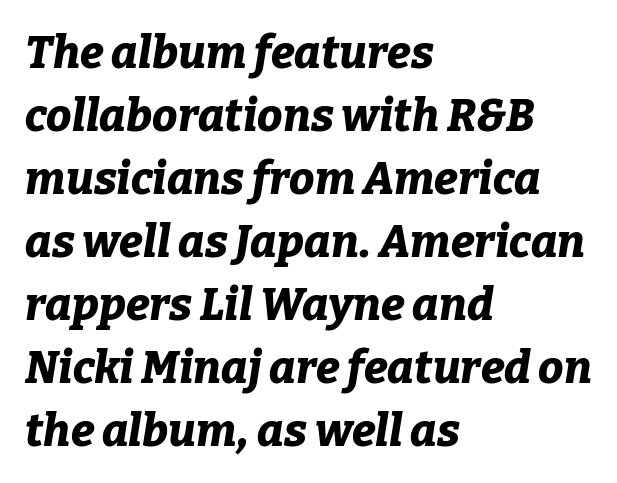
{"italic": "yes", "lean": "right", "slant_degrees": 9, "bold": "yes", "weight": "bold", "width": "normal", "stroke_contrast": "low", "x_height": "medium", "monospaced": "no", "underline": "no", "align": "left", "line_spacing": "normal", "line_spacing_ratio": 1.4, "letter_spacing": "normal", "letter_spacing_em": 0.0, "glyph_px": 45}
